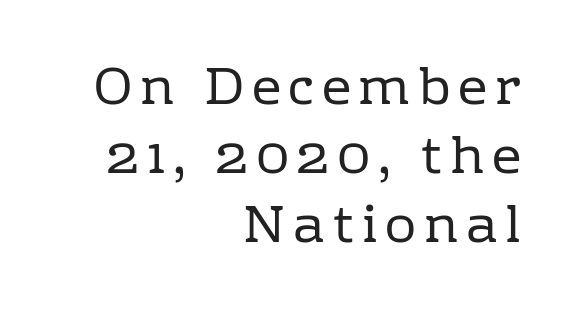
Line spacing here is normal. Unbolded letterforms with no extra heft. Varying glyph widths throughout — classic text-font behaviour. Notice how the passage keeps a crisp vertical edge on the right only.
